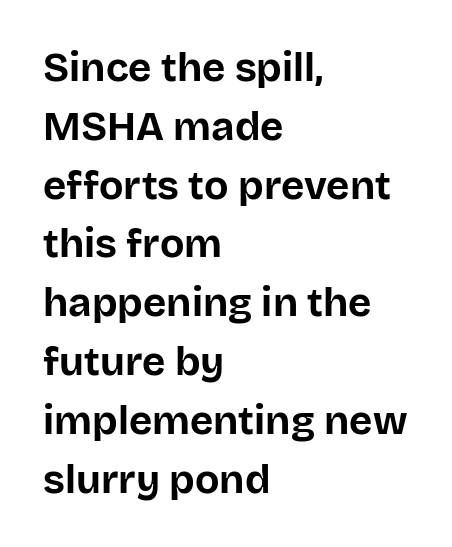
{"serif": "no", "italic": "no", "bold": "yes", "weight": "bold", "width": "normal", "stroke_contrast": "low", "x_height": "large", "monospaced": "no", "underline": "no", "align": "left", "line_spacing": "normal", "line_spacing_ratio": 1.47, "letter_spacing": "normal", "letter_spacing_em": 0.0, "glyph_px": 40}
